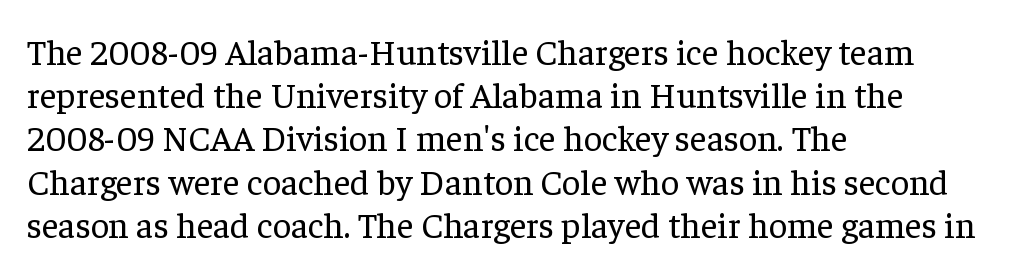
Spacing verdict: proportional, widths tailored to each character. Heaviness? Minimal to ordinary, like unemphasized prose. Tracking here is standard; glyphs follow each other at the usual distance. Little horizontal feet cap the strokes, marking this as serif type. Check the space under the baseline: it is left empty. Quick note: not italic, upright.
